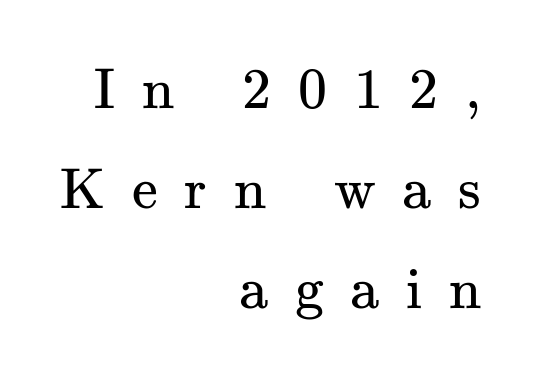
Is this a fixed-width face? No — the glyphs have proportional, varying widths. A typesetter would label this face a serif. Look at the tracking — it's clearly loosened, letters drifting apart. Bare-footed words on every line.
